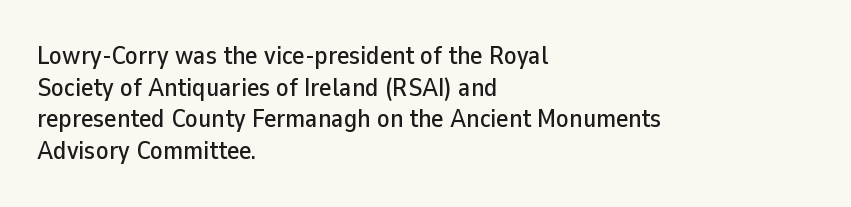
The image shows 26 px text type, upright; set left-aligned, line spacing 1.22x, normal letter spacing, not underlined.
